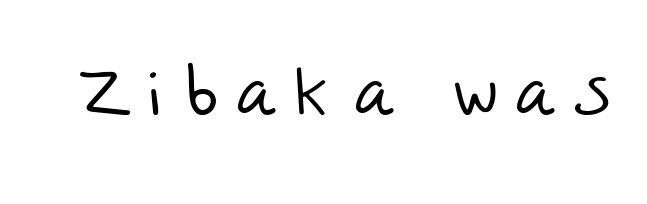
The strokes are not fattened; the text isn't bold. The space directly below the letters is spotless. These lines are rendered in a variable-pitch font. Letterform terminals end flat and unadorned throughout the passage.
